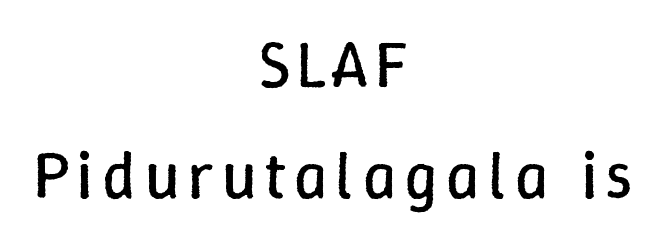
Short and long lines alike share a common midpoint. Vertical stems look standard width or narrower in stroke. Spacing verdict: proportional, widths tailored to each character. If you drew a line through each stem, it would be perfectly vertical. The strip under each line holds only bare page.
